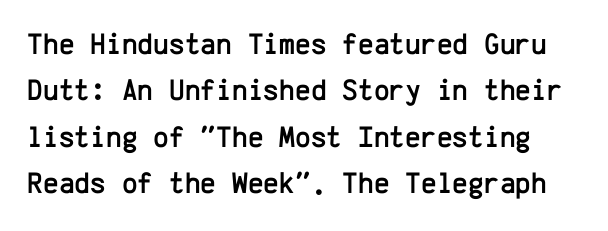
One glance says typical: line gaps are just what's usual. Between one letter and the next there's only the usual sliver of space. The string is rendered with underlining switched off. The rendering uses typewriter-style spacing with identical character cells. Serif or sans? Sans — the stroke terminals are bare. The typography opts for an upright posture over an oblique one.
